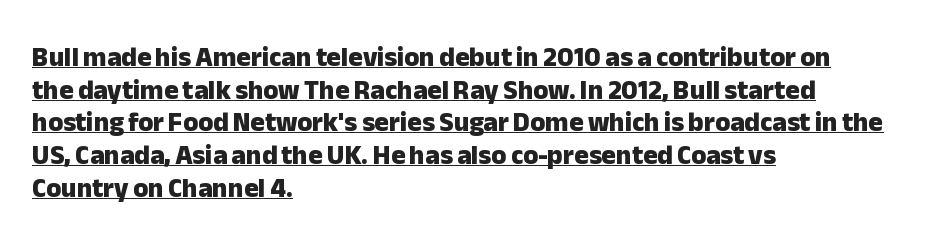
The image shows 27 px bold type, upright; set left-aligned, line spacing 1.21x, normal letter spacing, underlined.
